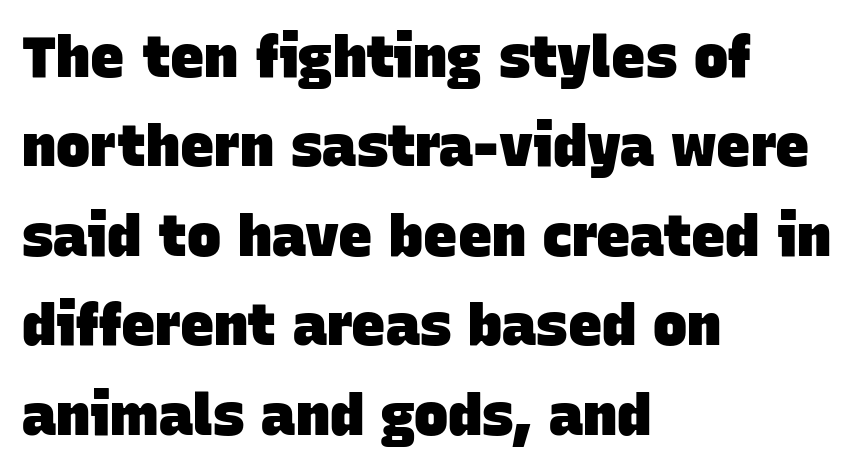
Q: Is the text bold? A: Yes.
Q: Is the typeface a serif or a sans-serif typeface? A: Sans-serif.
Q: Is the text underlined? A: No.
Q: How is the paragraph aligned? A: Left-aligned.
Q: Is the spacing between letters normal or unusually wide? A: Normal.
Q: Is the spacing between lines tight, normal or loose? A: Normal.
Q: Width (condensed, normal, or wide)? A: Normal.
Q: Stroke contrast? A: Low.
Q: x-height? A: Large.
Q: Monospaced? A: No.
